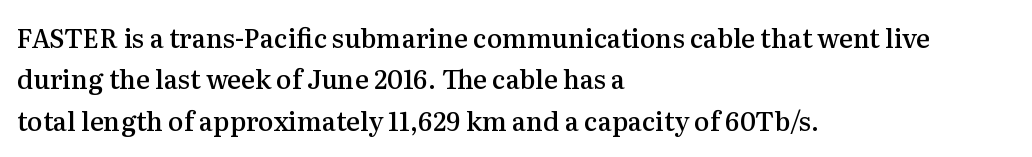
The image shows 26 px text type, upright; set left-aligned, normal line spacing (1.59x), normal letter spacing, not underlined.
